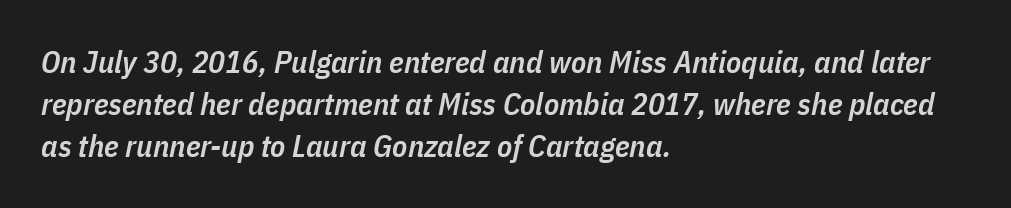
The image shows 31 px semibold, condensed type, italic (leaning right); set left-aligned, normal line spacing (1.36x), normal letter spacing, not underlined; low stroke contrast and a medium x-height.
